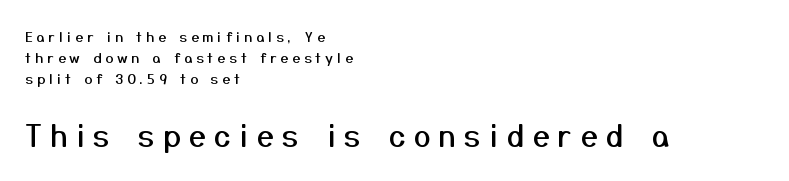
Q: Is the text italic (slanted)? A: No, it is upright.
Q: Is the typeface a serif or a sans-serif typeface? A: Sans-serif.
Q: Is the text underlined? A: No.
Q: How is the paragraph aligned? A: Left-aligned.
Q: Is the spacing between letters normal or unusually wide? A: Unusually wide.
Q: Is the spacing between lines tight, normal or loose? A: Normal.
Q: Which block of text is set in a larger size, the first (top) or the second (bottom)? A: The second (bottom) one.
Q: Width (condensed, normal, or wide)? A: Normal.
Q: Stroke contrast? A: Medium.
Q: x-height? A: Medium.
Q: Monospaced? A: No.
